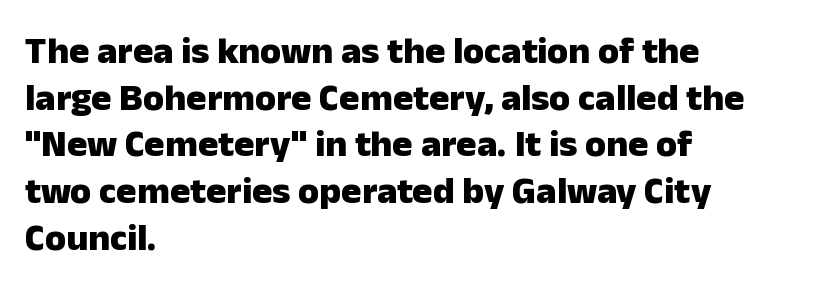
Q: Is the text bold? A: Yes.
Q: Is the text italic (slanted)? A: No, it is upright.
Q: Is the typeface a serif or a sans-serif typeface? A: Sans-serif.
Q: Is the text underlined? A: No.
Q: How is the paragraph aligned? A: Left-aligned.
Q: Is the spacing between letters normal or unusually wide? A: Normal.
Q: Width (condensed, normal, or wide)? A: Normal.
Q: Stroke contrast? A: Low.
Q: x-height? A: Medium.
Q: Monospaced? A: No.
